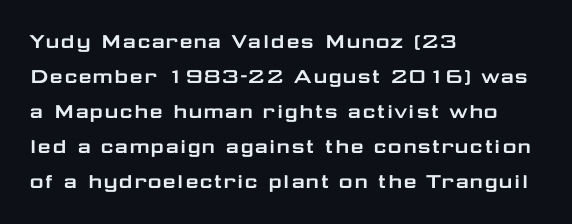
The image shows 24 px text type, upright; set left-aligned, normal line spacing (1.46x), normal letter spacing, not underlined.
